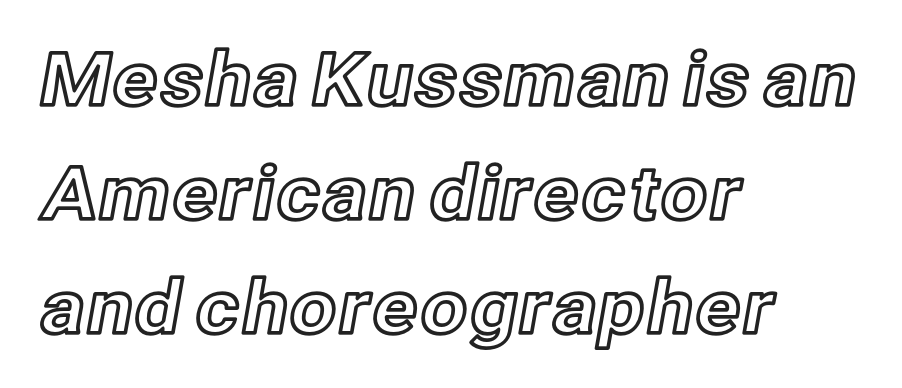
The image shows 74 px text type; set left-aligned, normal line spacing (1.54x), normal letter spacing, not underlined; a medium x-height.
